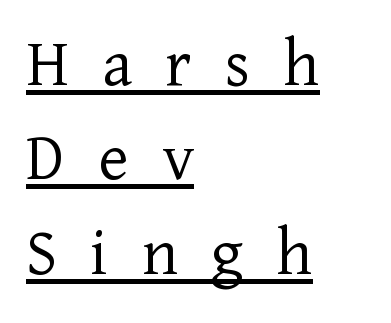
Q: Is the text bold? A: No.
Q: Is the text italic (slanted)? A: No, it is upright.
Q: Is the typeface a serif or a sans-serif typeface? A: Serif.
Q: Is the text underlined? A: Yes.
Q: How is the paragraph aligned? A: Left-aligned.
Q: Is the spacing between letters normal or unusually wide? A: Unusually wide.
Q: Is the spacing between lines tight, normal or loose? A: Normal.
Q: Width (condensed, normal, or wide)? A: Normal.
Q: Stroke contrast? A: Low.
Q: x-height? A: Medium.
Q: Monospaced? A: No.
